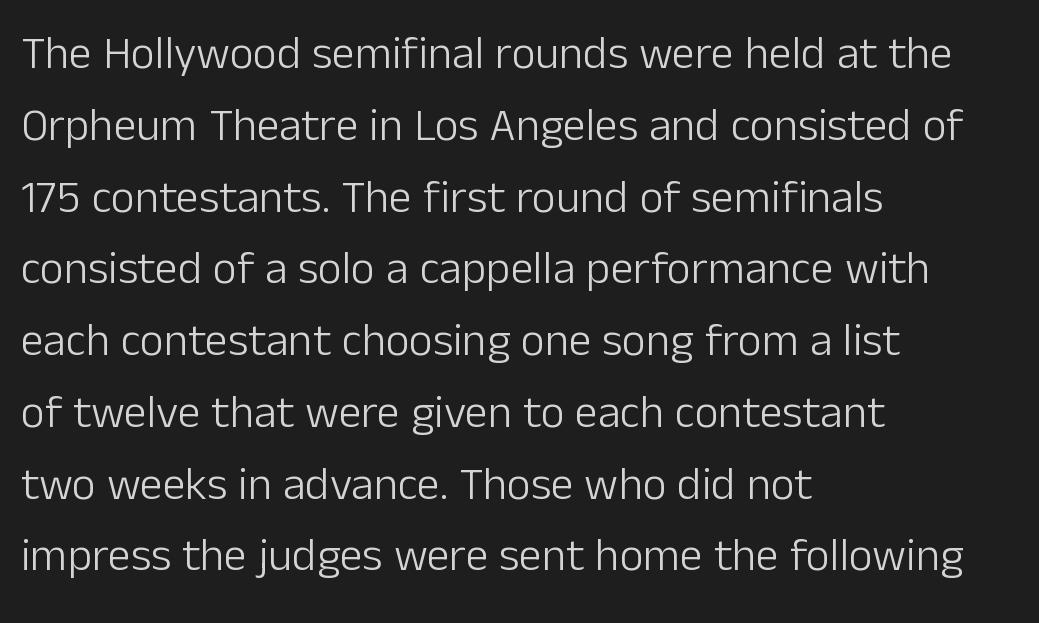
The image shows 46 px light sans-serif type, upright; set left-aligned, normal line spacing (1.56x), normal letter spacing, not underlined; low stroke contrast and a medium x-height.
